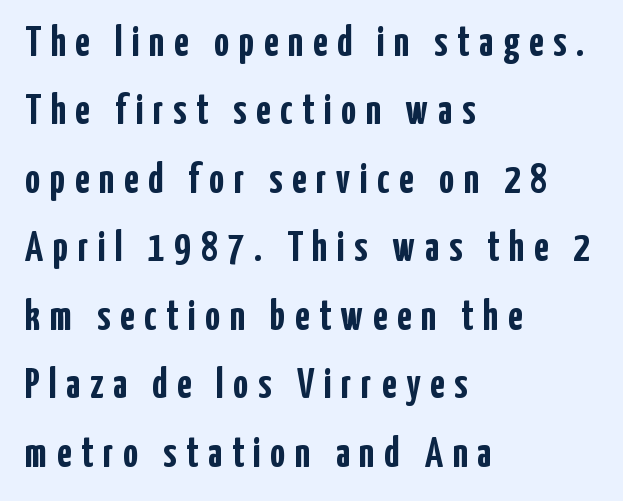
Between one letter and the next there's a generous, obvious gap. This rendering uses left alignment, leaving the right contour irregular. The font's upright variant was chosen for this text. Only glyphs here, with clear space below each row. You could not count columns in this text — the font is proportionally spaced.
